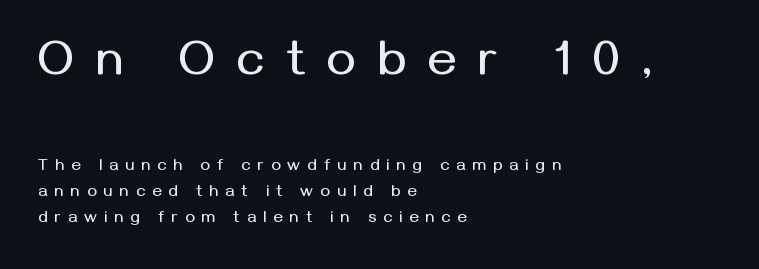
{"serif": "no", "italic": "no", "width": "normal", "stroke_contrast": "medium", "x_height": "medium", "monospaced": "no", "underline": "no", "align": "left", "line_spacing": "normal", "line_spacing_ratio": 1.64, "letter_spacing": "wide", "letter_spacing_em": 0.45, "larger_block": "first", "size_ratio": 3.06, "glyph_px": 49}
